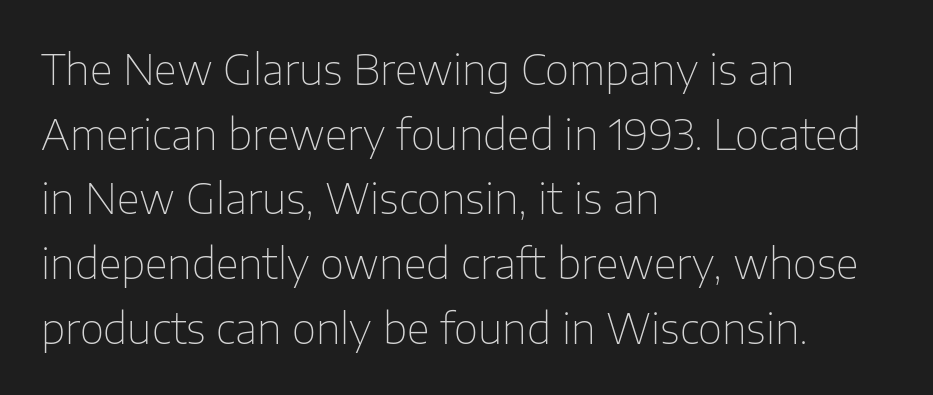
{"serif": "no", "italic": "no", "bold": "no", "weight": "thin", "width": "normal", "stroke_contrast": "low", "x_height": "medium", "monospaced": "no", "underline": "no", "align": "left", "line_spacing": "normal", "line_spacing_ratio": 1.54, "letter_spacing": "normal", "letter_spacing_em": 0.0, "glyph_px": 42}
